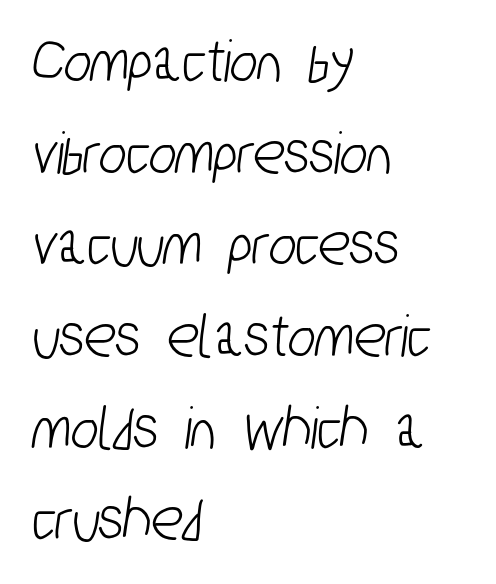
Q: Is the typeface a serif or a sans-serif typeface? A: Sans-serif.
Q: Is the text underlined? A: No.
Q: How is the paragraph aligned? A: Left-aligned.
Q: Is the spacing between letters normal or unusually wide? A: Normal.
Q: Is the spacing between lines tight, normal or loose? A: Normal.
Q: Width (condensed, normal, or wide)? A: Condensed.
Q: Stroke contrast? A: Low.
Q: x-height? A: Medium.
Q: Monospaced? A: No.
